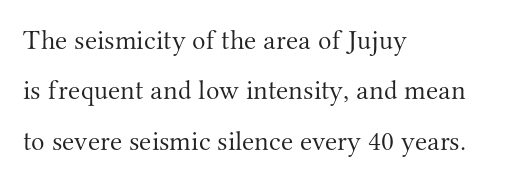
Q: Is the text bold? A: No.
Q: Is the text italic (slanted)? A: No, it is upright.
Q: Is the typeface a serif or a sans-serif typeface? A: Serif.
Q: Is the text underlined? A: No.
Q: How is the paragraph aligned? A: Left-aligned.
Q: Is the spacing between letters normal or unusually wide? A: Normal.
Q: Width (condensed, normal, or wide)? A: Normal.
Q: Stroke contrast? A: Medium.
Q: x-height? A: Small.
Q: Monospaced? A: No.
